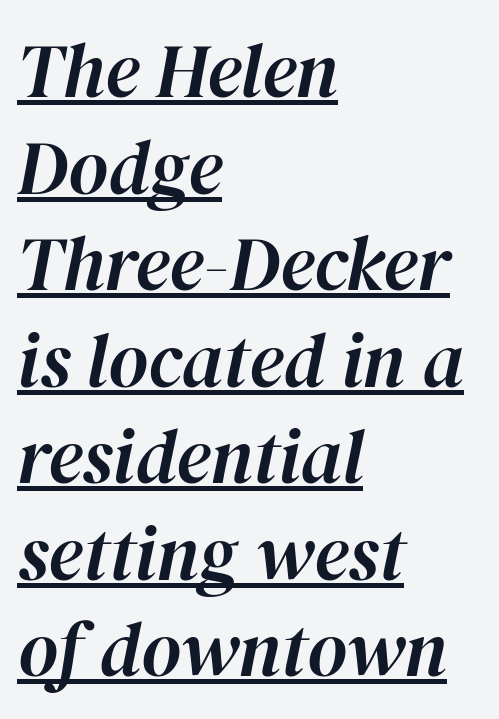
The image shows 76 px text type, italic (leaning right); set left-aligned, normal line spacing (1.27x), normal letter spacing, underlined; high stroke contrast and a medium x-height.
